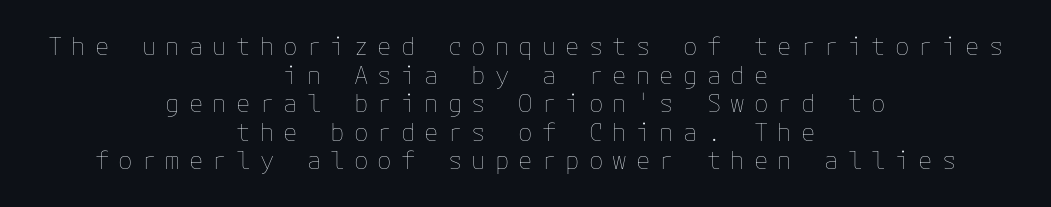
{"italic": "no", "bold": "no", "underline": "no", "align": "center", "line_spacing_ratio": 1.19, "letter_spacing": "wide", "letter_spacing_em": 0.38, "glyph_px": 24}
